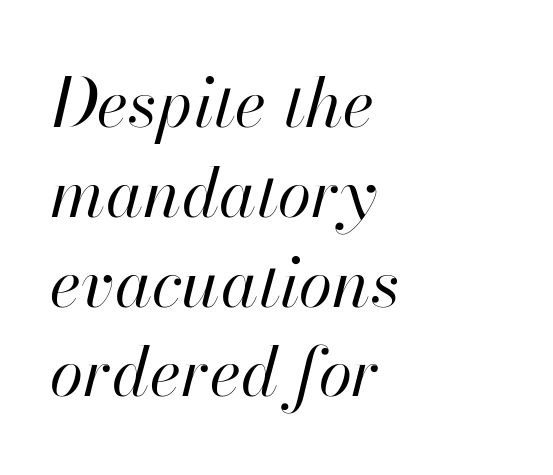
The image shows 68 px regular-weight type, italic (leaning right); set left-aligned, normal line spacing (1.32x), normal letter spacing, not underlined; high stroke contrast and a small x-height.
